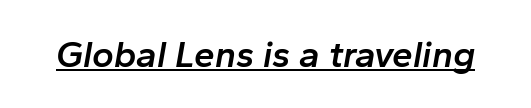
Q: Is the text bold? A: Semi-bold.
Q: Is the text italic (slanted)? A: Yes, it leans right by about 10 degrees.
Q: Is the text underlined? A: Yes.
Q: Is the spacing between letters normal or unusually wide? A: Normal.
Q: Width (condensed, normal, or wide)? A: Normal.
Q: Stroke contrast? A: Low.
Q: x-height? A: Medium.
Q: Monospaced? A: No.
